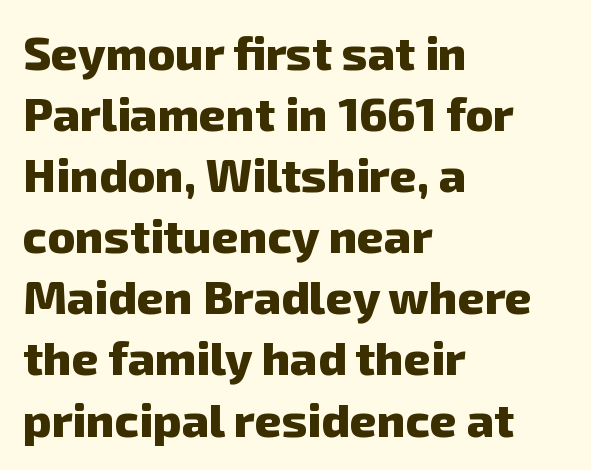
The image shows 47 px heavy sans-serif type; set left-aligned, normal line spacing (1.3x), normal letter spacing, not underlined; low stroke contrast and a medium x-height.
